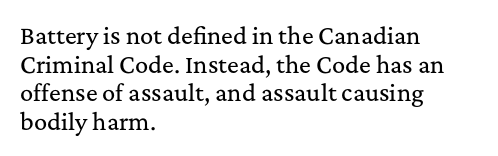
A normal amount of white space separates one row of letters from the next. Unmarked baselines from the first word to the last. These lines were composed using upright roman letters. Compared with typical body copy, the letter spacing here is the same. Line beginnings align vertically; line endings do not.
